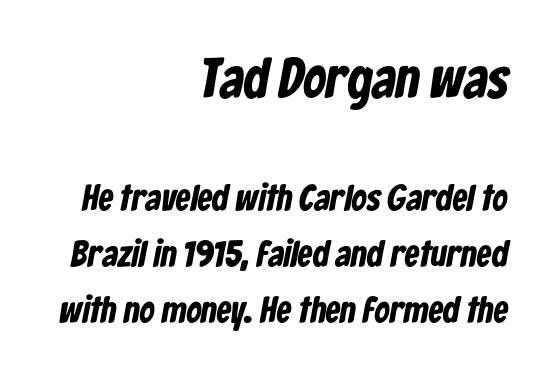
{"serif": "no", "bold": "yes", "weight": "bold", "width": "condensed", "stroke_contrast": "low", "x_height": "medium", "monospaced": "no", "underline": "no", "align": "right", "line_spacing": "normal", "line_spacing_ratio": 1.52, "letter_spacing": "normal", "letter_spacing_em": 0.0, "larger_block": "first", "size_ratio": 1.51, "glyph_px": 56}
